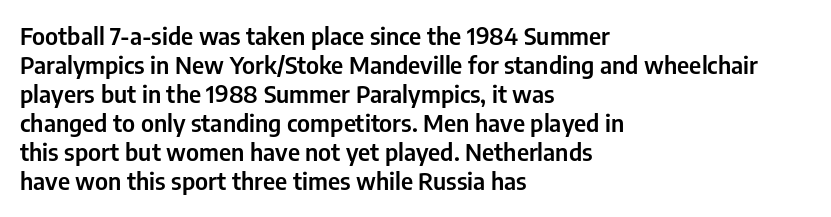
The area under the type is left untouched. Is the block centered? No — it sits flush against the left margin. Default kerning and tracking; the words read as compact shapes. Is there any slant? The stems are plumb.
